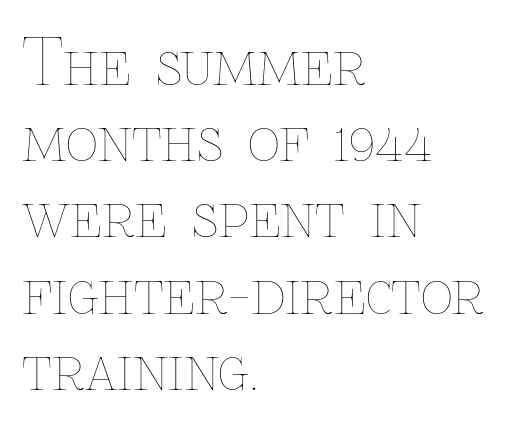
Q: Is the text bold? A: No.
Q: Is the text italic (slanted)? A: No, it is upright.
Q: Is the text underlined? A: No.
Q: How is the paragraph aligned? A: Left-aligned.
Q: Is the spacing between letters normal or unusually wide? A: Normal.
Q: Width (condensed, normal, or wide)? A: Normal.
Q: Stroke contrast? A: Low.
Q: x-height? A: Medium.
Q: Monospaced? A: No.
